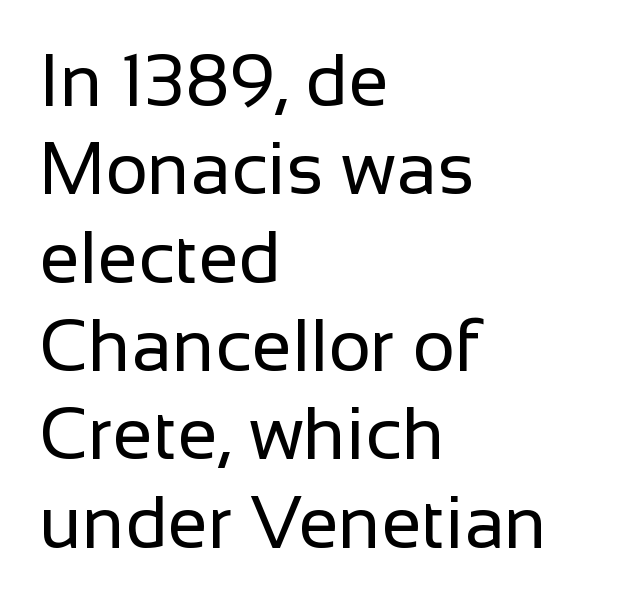
{"serif": "no", "italic": "no", "bold": "no", "weight": "regular", "width": "normal", "stroke_contrast": "low", "x_height": "medium", "monospaced": "no", "underline": "no", "align": "left", "line_spacing_ratio": 1.21, "letter_spacing": "normal", "letter_spacing_em": 0.0, "glyph_px": 73}
